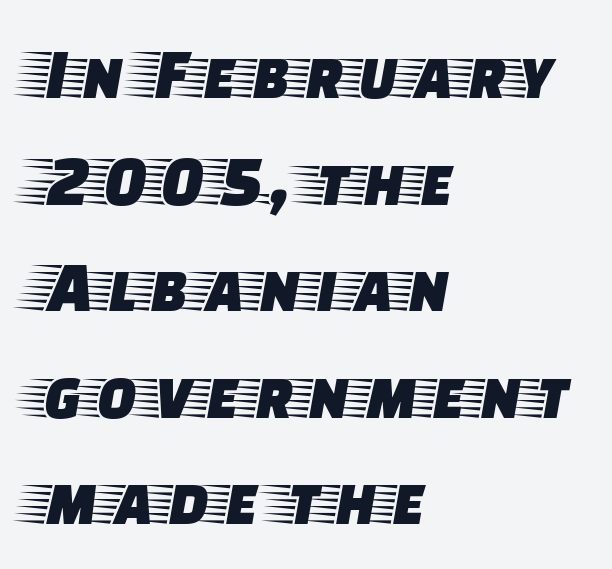
Q: Is the text italic (slanted)? A: Yes.
Q: Is the typeface a serif or a sans-serif typeface? A: Serif.
Q: Is the text underlined? A: No.
Q: How is the paragraph aligned? A: Left-aligned.
Q: Is the spacing between letters normal or unusually wide? A: Normal.
Q: Is the spacing between lines tight, normal or loose? A: Normal.
Q: Width (condensed, normal, or wide)? A: Wide.
Q: Stroke contrast? A: Low.
Q: x-height? A: Large.
Q: Monospaced? A: No.
